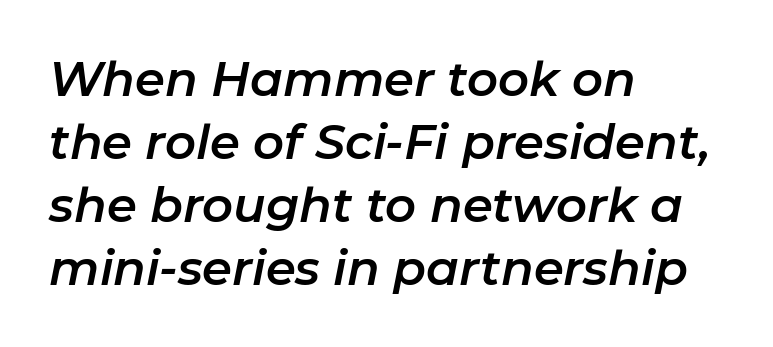
The rendering keeps characters at their native spacing. The letters advance in unequal steps, a hallmark of proportional type. Rendered with sloped, italic letterforms. Notice how the passage keeps a crisp vertical edge on the left only. One glance says typical: line gaps are just what's usual. Anything drawn beneath the words? Only blank space.
